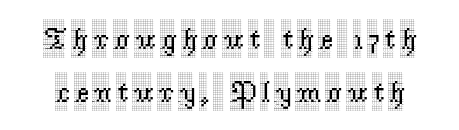
Q: Is the text italic (slanted)? A: No, it is upright.
Q: Is the typeface a serif or a sans-serif typeface? A: Serif.
Q: Is the text underlined? A: No.
Q: Width (condensed, normal, or wide)? A: Condensed.
Q: x-height? A: Large.
Q: Monospaced? A: No.
